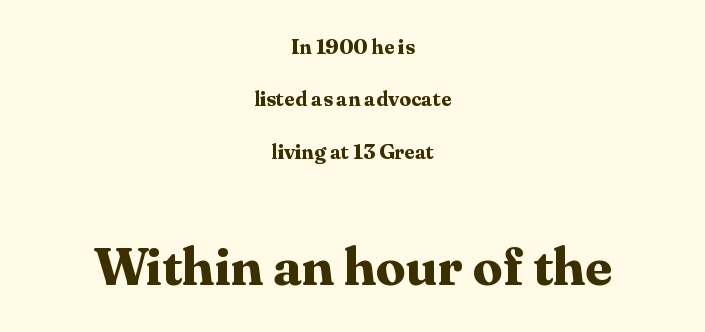
Which margin do the lines hug? Neither — every line sits in the middle. Each letter keeps its own natural width here, so spacing adapts to shape. The more generous point size was reserved for the lower chunk. Do the letters lean? They stand straight.
